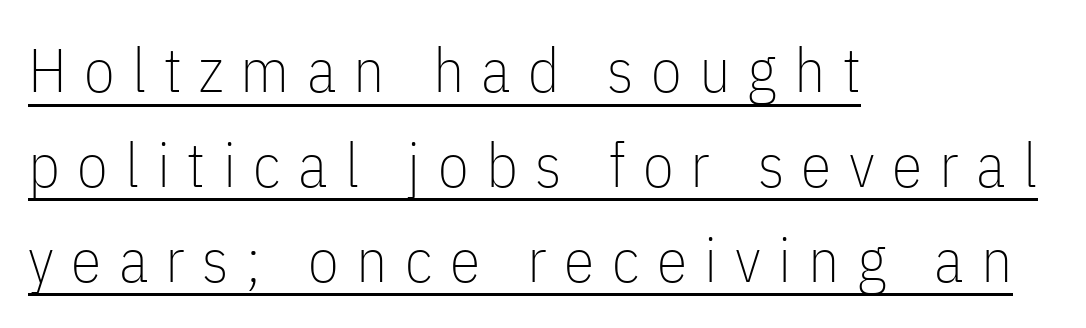
{"serif": "no", "italic": "no", "bold": "no", "weight": "thin", "width": "condensed", "stroke_contrast": "low", "x_height": "medium", "monospaced": "no", "underline": "yes", "align": "left", "line_spacing": "normal", "line_spacing_ratio": 1.53, "letter_spacing": "wide", "letter_spacing_em": 0.28, "glyph_px": 62}
